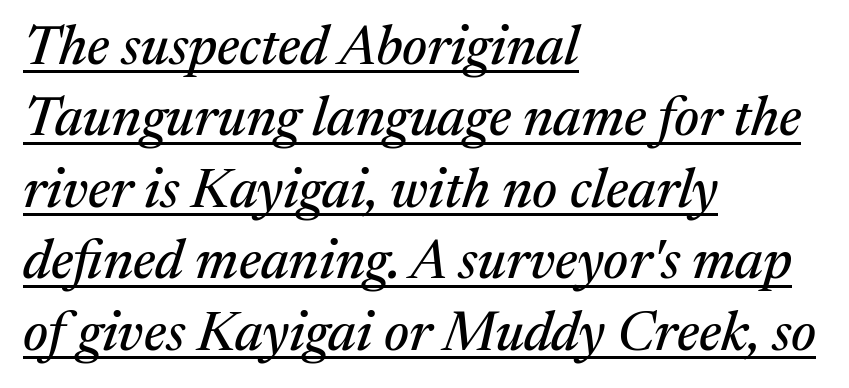
Rendered with sloped, italic letterforms. The space between consecutive lines is moderate. Type style note: has serifs. The passage is arranged the way most books set body copy — flush left. Tracking value appears to be zero — textbook default spacing. The passage shown is typed in a proportional face where columns would drift.
